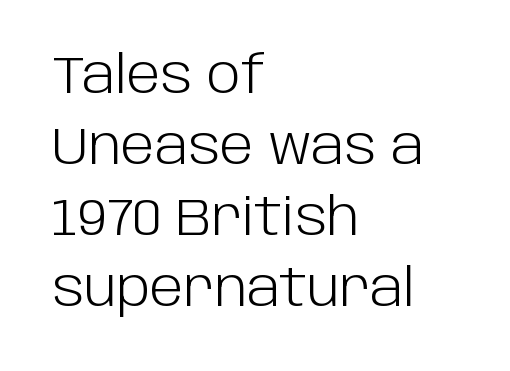
Each new line begins a customary step beneath the previous one. Stroke terminals: plain, sans-serif. The rendering keeps characters at their native spacing. A typesetter would call this proportional, since set widths differ per character. In terms of posture, this sample is upright.
